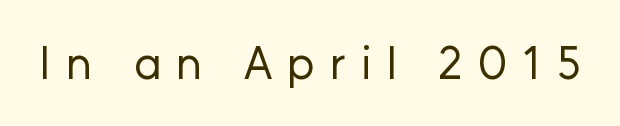
{"serif": "no", "italic": "no", "bold": "no", "weight": "regular", "width": "normal", "stroke_contrast": "low", "x_height": "medium", "monospaced": "no", "underline": "no", "letter_spacing": "wide", "letter_spacing_em": 0.33, "glyph_px": 46}
